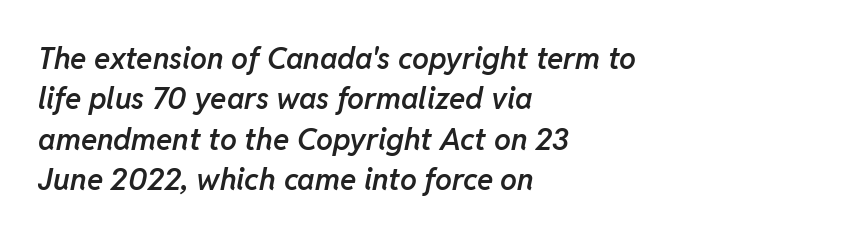
Q: Is the text bold? A: Semi-bold.
Q: Is the text italic (slanted)? A: Yes, it leans right by about 11 degrees.
Q: Is the text underlined? A: No.
Q: How is the paragraph aligned? A: Left-aligned.
Q: Is the spacing between letters normal or unusually wide? A: Normal.
Q: Is the spacing between lines tight, normal or loose? A: Normal.
Q: Width (condensed, normal, or wide)? A: Normal.
Q: Stroke contrast? A: Low.
Q: x-height? A: Medium.
Q: Monospaced? A: No.
